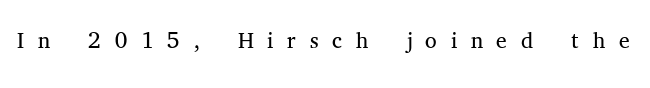
The image shows 33 px light serif type, upright; set unusually wide letter spacing (+0.42 em), not underlined; medium stroke contrast and a medium x-height.
